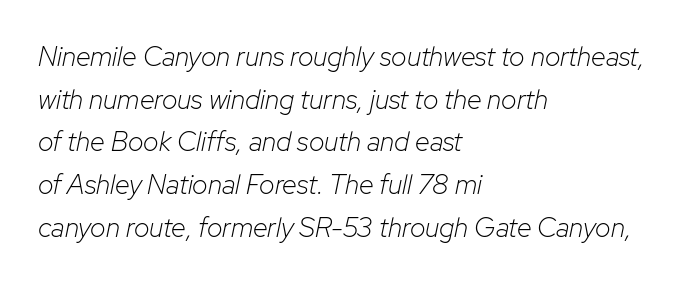
The image shows 27 px text type, italic (leaning right); set left-aligned, normal line spacing (1.58x), normal letter spacing, not underlined.
